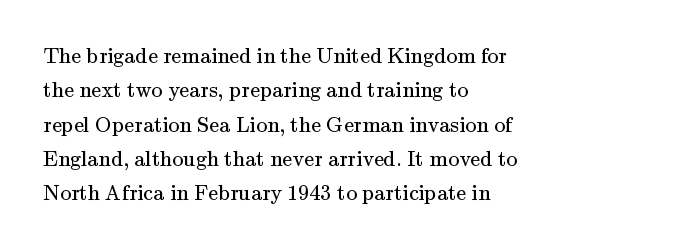
The image shows 22 px text type, upright; set left-aligned, normal line spacing (1.56x), normal letter spacing, not underlined.
